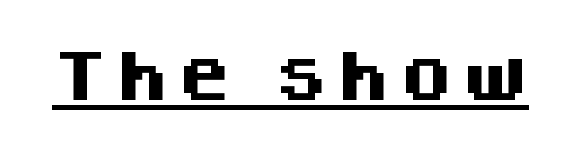
{"serif": "no", "italic": "no", "bold": "yes", "weight": "heavy", "width": "normal", "stroke_contrast": "medium", "x_height": "large", "monospaced": "no", "underline": "yes", "glyph_px": 54}
